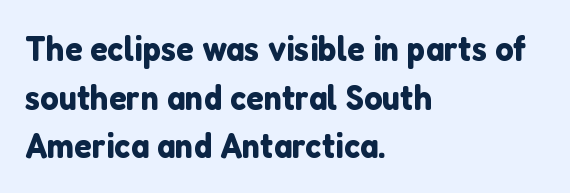
The image shows 36 px sans-serif type, upright; set left-aligned, normal line spacing (1.35x), normal letter spacing, not underlined; low stroke contrast and a medium x-height.
